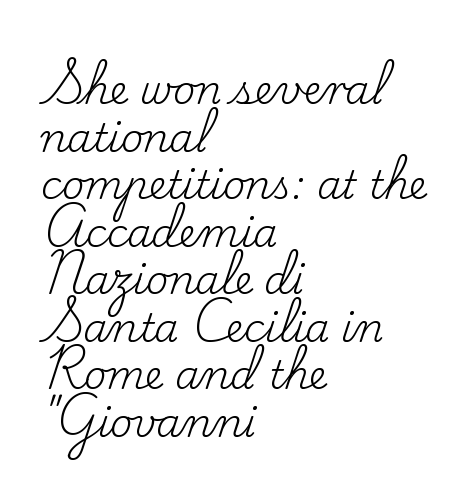
The image shows 39 px regular-weight serif type; set left-aligned, line spacing 1.22x, normal letter spacing, not underlined; low stroke contrast and a small x-height.
